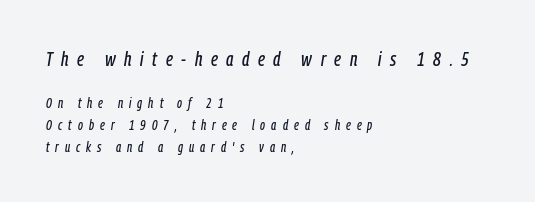
{"italic": "yes", "lean": "right", "slant_degrees": 9, "underline": "no", "align": "left", "line_spacing": "normal", "line_spacing_ratio": 1.58, "letter_spacing": "wide", "letter_spacing_em": 0.43, "larger_block": "first", "size_ratio": 1.43, "glyph_px": 20}
